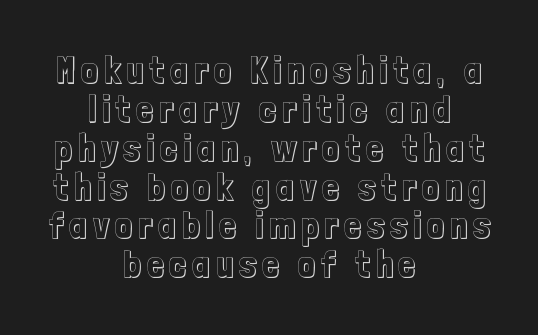
{"italic": "no", "width": "condensed", "x_height": "medium", "monospaced": "no", "underline": "no", "align": "center", "line_spacing": "tight", "line_spacing_ratio": 1.05, "glyph_px": 37}
